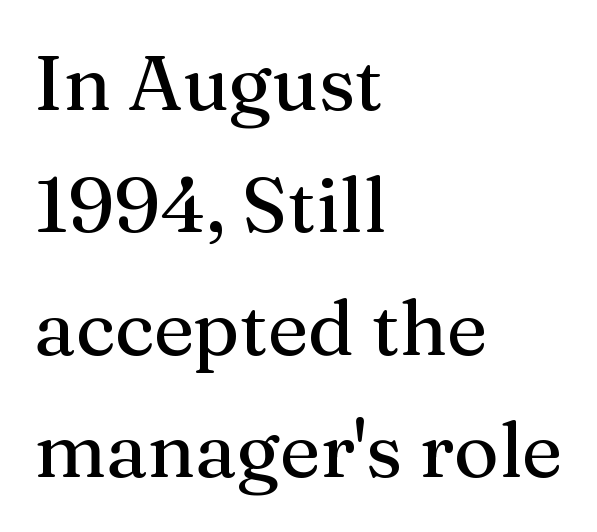
{"serif": "yes", "italic": "no", "width": "normal", "stroke_contrast": "medium", "x_height": "medium", "monospaced": "no", "underline": "no", "align": "left", "line_spacing": "normal", "line_spacing_ratio": 1.59, "letter_spacing": "normal", "letter_spacing_em": 0.0, "glyph_px": 77}
